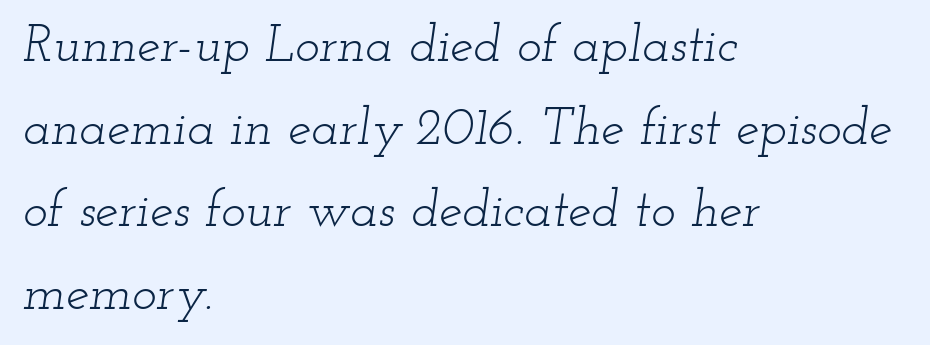
{"serif": "yes", "italic": "yes", "lean": "right", "slant_degrees": 12, "bold": "no", "weight": "light", "width": "wide", "stroke_contrast": "low", "x_height": "small", "monospaced": "no", "underline": "no", "align": "left", "line_spacing": "normal", "line_spacing_ratio": 1.59, "letter_spacing": "normal", "letter_spacing_em": 0.0, "glyph_px": 52}
